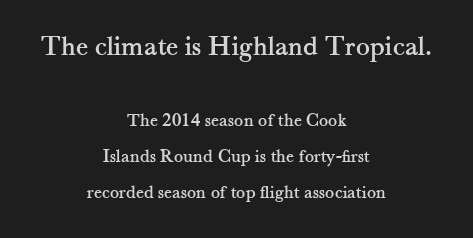
{"serif": "yes", "italic": "no", "width": "normal", "stroke_contrast": "medium", "x_height": "small", "monospaced": "no", "underline": "no", "align": "center", "line_spacing": "loose", "line_spacing_ratio": 1.91, "letter_spacing": "normal", "letter_spacing_em": 0.0, "larger_block": "first", "size_ratio": 1.53, "glyph_px": 29}
